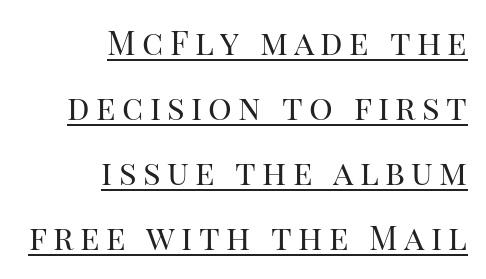
{"serif": "yes", "italic": "no", "bold": "no", "weight": "regular", "width": "normal", "stroke_contrast": "high", "x_height": "large", "monospaced": "no", "underline": "yes", "align": "right", "line_spacing": "loose", "line_spacing_ratio": 1.97, "glyph_px": 33}
